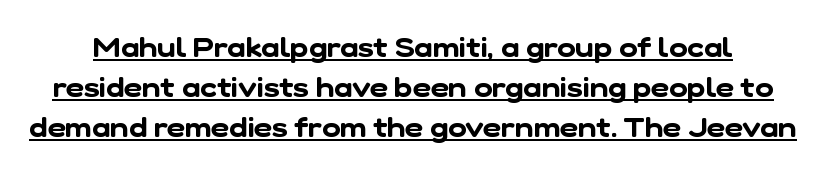
The image shows 28 px sans-serif type; set normal line spacing (1.42x), normal letter spacing, underlined; low stroke contrast and a medium x-height.
